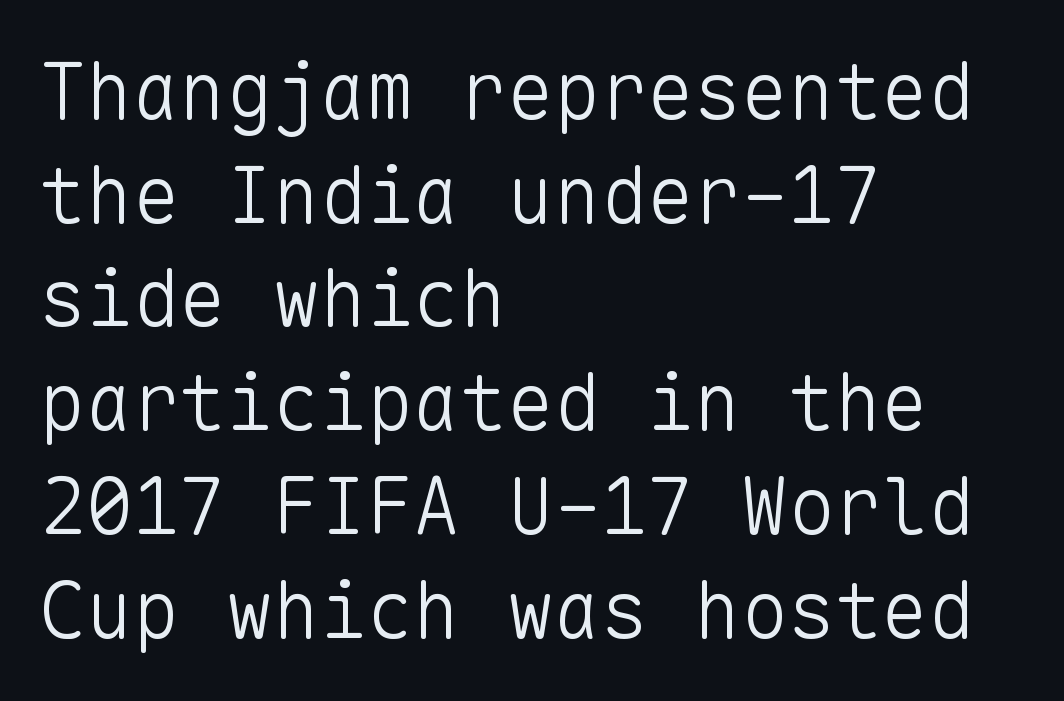
{"serif": "no", "italic": "no", "bold": "no", "weight": "light", "width": "normal", "stroke_contrast": "low", "x_height": "medium", "monospaced": "yes", "underline": "no", "align": "left", "line_spacing": "normal", "line_spacing_ratio": 1.33, "letter_spacing": "normal", "letter_spacing_em": 0.0, "glyph_px": 78}
